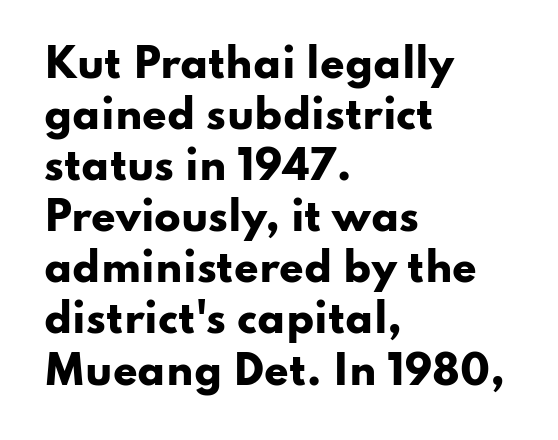
{"serif": "no", "italic": "no", "bold": "yes", "weight": "heavy", "width": "wide", "stroke_contrast": "low", "x_height": "small", "monospaced": "no", "underline": "no", "align": "left", "line_spacing": "normal", "line_spacing_ratio": 1.31, "letter_spacing": "normal", "letter_spacing_em": 0.0, "glyph_px": 39}
